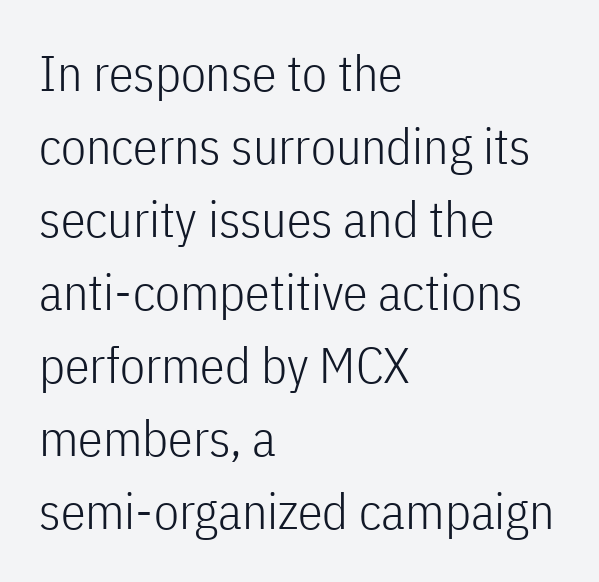
Q: Is the text bold? A: No.
Q: Is the text italic (slanted)? A: No, it is upright.
Q: Is the typeface a serif or a sans-serif typeface? A: Sans-serif.
Q: Is the text underlined? A: No.
Q: How is the paragraph aligned? A: Left-aligned.
Q: Is the spacing between letters normal or unusually wide? A: Normal.
Q: Is the spacing between lines tight, normal or loose? A: Normal.
Q: Width (condensed, normal, or wide)? A: Condensed.
Q: Stroke contrast? A: Low.
Q: x-height? A: Medium.
Q: Monospaced? A: No.
